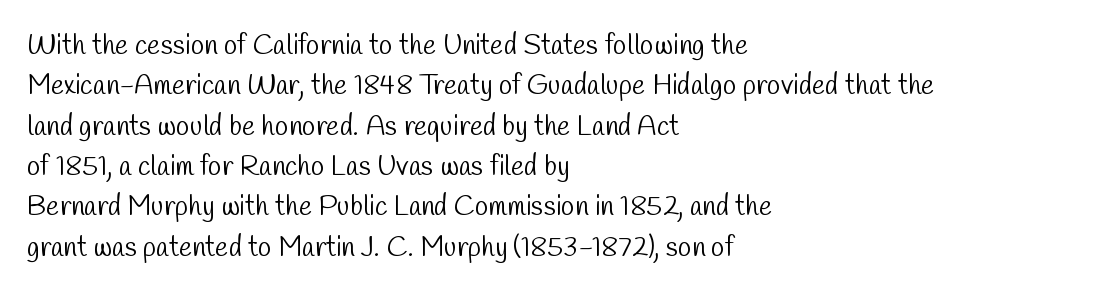
Q: Is the text bold? A: No.
Q: Is the typeface a serif or a sans-serif typeface? A: Sans-serif.
Q: Is the text underlined? A: No.
Q: How is the paragraph aligned? A: Left-aligned.
Q: Is the spacing between letters normal or unusually wide? A: Normal.
Q: Is the spacing between lines tight, normal or loose? A: Normal.
Q: Width (condensed, normal, or wide)? A: Condensed.
Q: Stroke contrast? A: Low.
Q: x-height? A: Medium.
Q: Monospaced? A: No.
